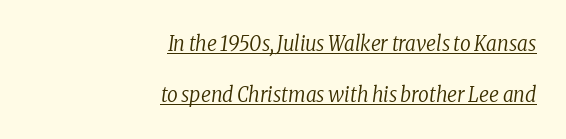
Q: Is the text bold? A: No.
Q: Is the text italic (slanted)? A: Yes, it leans right by about 8 degrees.
Q: Is the text underlined? A: Yes.
Q: How is the paragraph aligned? A: Right-aligned.
Q: Is the spacing between letters normal or unusually wide? A: Normal.
Q: Is the spacing between lines tight, normal or loose? A: Loose.
